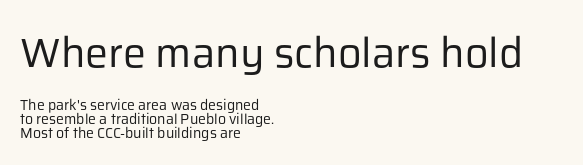
Q: Is the text bold? A: No.
Q: Is the text italic (slanted)? A: No, it is upright.
Q: Is the typeface a serif or a sans-serif typeface? A: Sans-serif.
Q: Is the text underlined? A: No.
Q: How is the paragraph aligned? A: Left-aligned.
Q: Is the spacing between letters normal or unusually wide? A: Normal.
Q: Is the spacing between lines tight, normal or loose? A: Tight.
Q: Which block of text is set in a larger size, the first (top) or the second (bottom)? A: The first (top) one.
Q: Width (condensed, normal, or wide)? A: Normal.
Q: Stroke contrast? A: Low.
Q: x-height? A: Medium.
Q: Monospaced? A: No.
